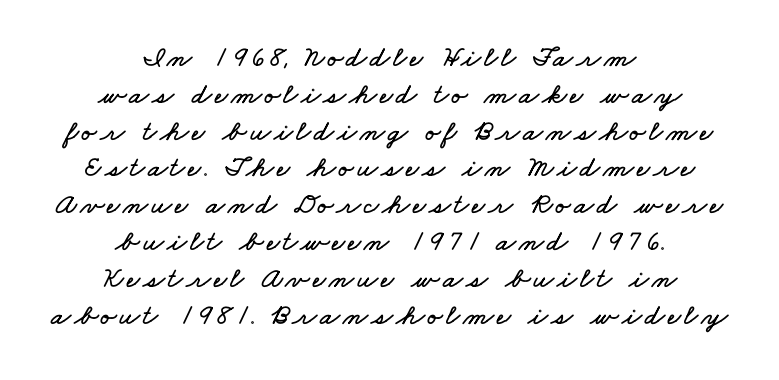
Q: Is the text underlined? A: No.
Q: How is the paragraph aligned? A: Centered.
Q: Is the spacing between lines tight, normal or loose? A: Normal.
Q: Width (condensed, normal, or wide)? A: Wide.
Q: Stroke contrast? A: Low.
Q: x-height? A: Small.
Q: Monospaced? A: No.
